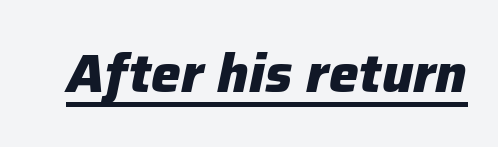
{"italic": "yes", "lean": "right", "slant_degrees": 12, "bold": "yes", "weight": "heavy", "width": "normal", "stroke_contrast": "low", "x_height": "medium", "monospaced": "no", "underline": "yes", "letter_spacing": "normal", "letter_spacing_em": 0.0, "glyph_px": 53}
